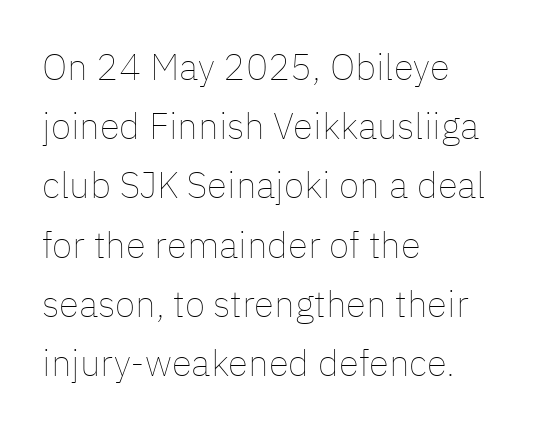
Q: Is the text bold? A: No.
Q: Is the text italic (slanted)? A: No, it is upright.
Q: Is the text underlined? A: No.
Q: How is the paragraph aligned? A: Left-aligned.
Q: Is the spacing between letters normal or unusually wide? A: Normal.
Q: Is the spacing between lines tight, normal or loose? A: Normal.
Q: Width (condensed, normal, or wide)? A: Normal.
Q: Stroke contrast? A: Low.
Q: x-height? A: Medium.
Q: Monospaced? A: No.
